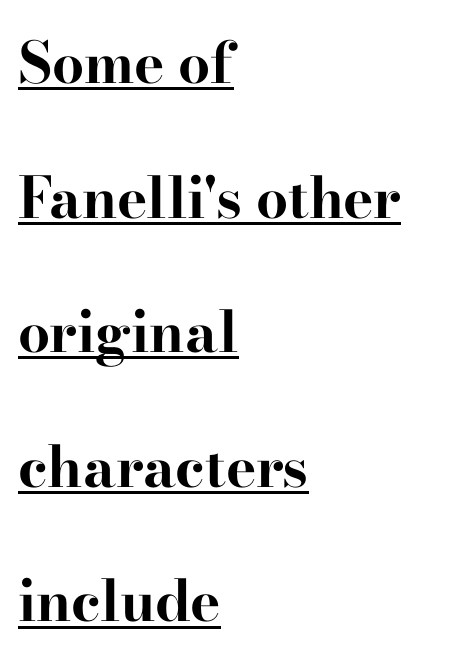
The sample's only ornament is a line tracing under the words. Weight check: bold — yes, fully. Quick note: interline space is abundant. Casual observation: everything's shoved over to the left.
